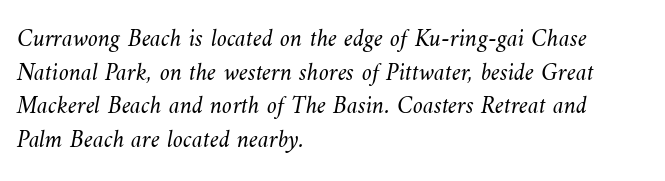
{"bold": "no", "underline": "no", "align": "left", "line_spacing": "normal", "line_spacing_ratio": 1.35, "letter_spacing": "normal", "letter_spacing_em": 0.0, "glyph_px": 25}
